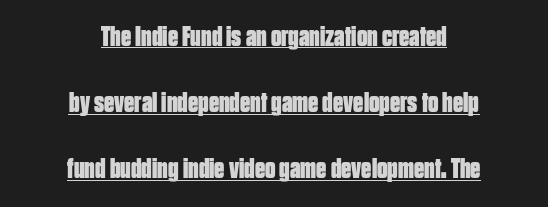
Q: Is the text bold? A: Yes.
Q: Is the text italic (slanted)? A: No, it is upright.
Q: Is the typeface a serif or a sans-serif typeface? A: Sans-serif.
Q: Is the text underlined? A: Yes.
Q: How is the paragraph aligned? A: Centered.
Q: Is the spacing between letters normal or unusually wide? A: Normal.
Q: Is the spacing between lines tight, normal or loose? A: Loose.
Q: Width (condensed, normal, or wide)? A: Condensed.
Q: Stroke contrast? A: Low.
Q: x-height? A: Large.
Q: Monospaced? A: No.
